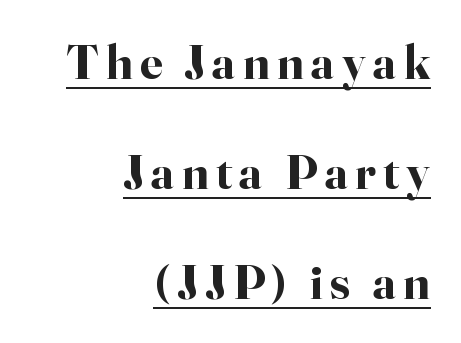
{"serif": "yes", "italic": "no", "bold": "yes", "weight": "bold", "width": "normal", "stroke_contrast": "high", "x_height": "small", "monospaced": "no", "underline": "yes", "align": "right", "line_spacing": "loose", "line_spacing_ratio": 2.24, "glyph_px": 49}
